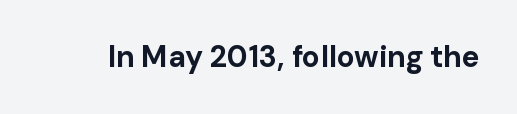
Q: Is the text bold? A: Yes.
Q: Is the text italic (slanted)? A: No, it is upright.
Q: Is the typeface a serif or a sans-serif typeface? A: Sans-serif.
Q: Is the text underlined? A: No.
Q: Is the spacing between letters normal or unusually wide? A: Normal.
Q: Width (condensed, normal, or wide)? A: Normal.
Q: Stroke contrast? A: Low.
Q: x-height? A: Medium.
Q: Monospaced? A: No.
